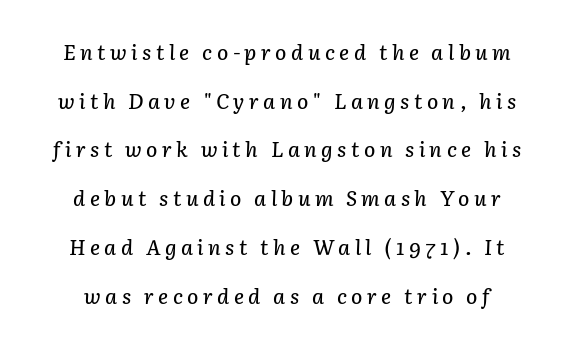
The image shows 21 px text type, italic (leaning right); set loose line spacing (2.32x), unusually wide letter spacing (+0.21 em), not underlined.
